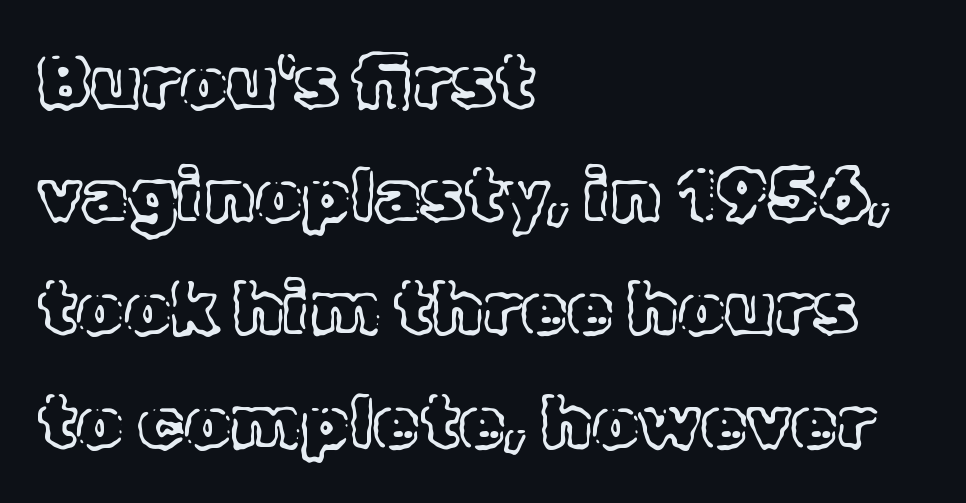
Q: Is the text italic (slanted)? A: No, it is upright.
Q: Is the text underlined? A: No.
Q: How is the paragraph aligned? A: Left-aligned.
Q: Is the spacing between letters normal or unusually wide? A: Normal.
Q: Is the spacing between lines tight, normal or loose? A: Normal.
Q: Width (condensed, normal, or wide)? A: Normal.
Q: x-height? A: Medium.
Q: Monospaced? A: No.
